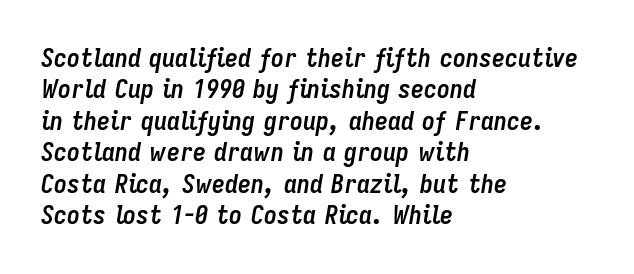
The image shows 26 px bold type, italic (leaning right); set left-aligned, line spacing 1.21x, normal letter spacing, not underlined.
